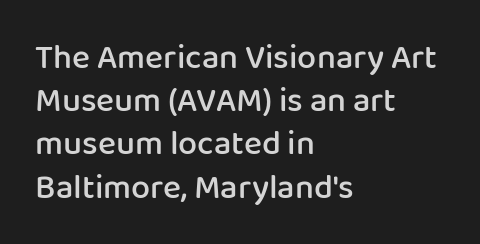
{"serif": "no", "italic": "no", "bold": "semi", "weight": "semibold", "width": "normal", "stroke_contrast": "low", "x_height": "medium", "monospaced": "no", "underline": "no", "align": "left", "line_spacing": "normal", "line_spacing_ratio": 1.27, "letter_spacing": "normal", "letter_spacing_em": 0.0, "glyph_px": 34}
